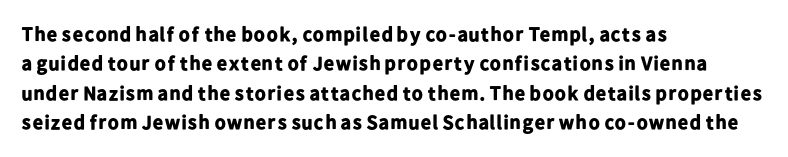
Q: Is the text bold? A: Yes.
Q: Is the text italic (slanted)? A: No, it is upright.
Q: Is the text underlined? A: No.
Q: How is the paragraph aligned? A: Left-aligned.
Q: Is the spacing between letters normal or unusually wide? A: Normal.
Q: Is the spacing between lines tight, normal or loose? A: Normal.
